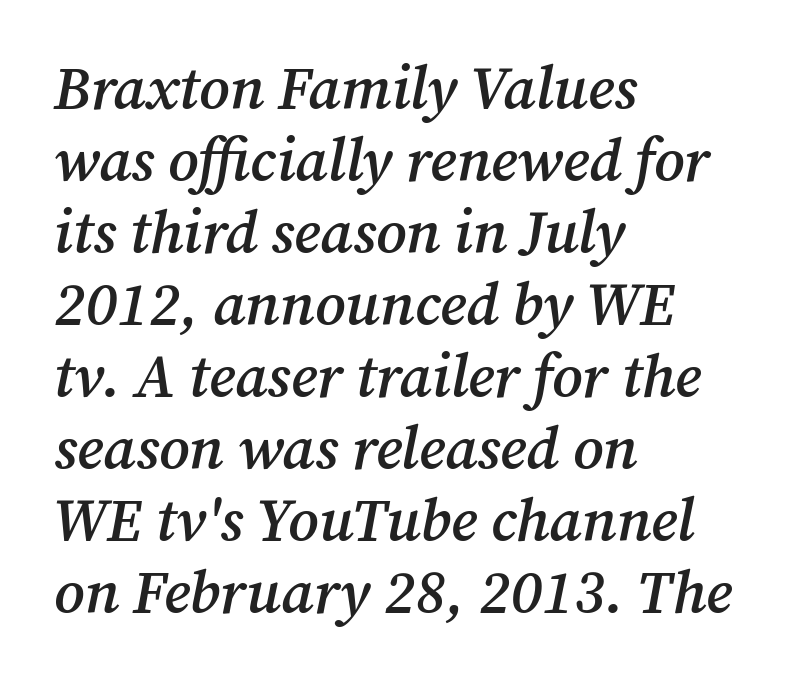
The image shows 60 px semibold serif type, italic (leaning right); set left-aligned, line spacing 1.2x, normal letter spacing, not underlined; medium stroke contrast and a medium x-height.
